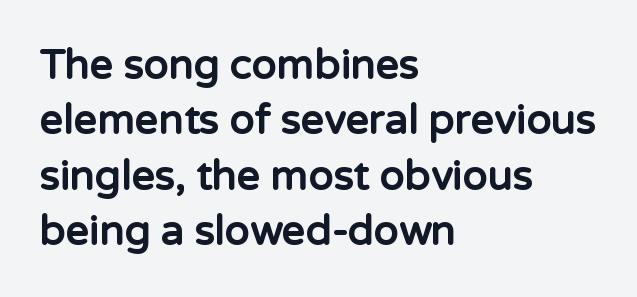
{"serif": "no", "italic": "no", "bold": "yes", "weight": "bold", "width": "normal", "stroke_contrast": "low", "x_height": "medium", "monospaced": "no", "underline": "no", "align": "left", "line_spacing": "normal", "line_spacing_ratio": 1.35, "letter_spacing": "normal", "letter_spacing_em": 0.0, "glyph_px": 41}
